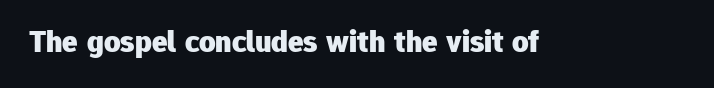
Q: Is the text bold? A: Yes.
Q: Is the text italic (slanted)? A: No, it is upright.
Q: Is the typeface a serif or a sans-serif typeface? A: Sans-serif.
Q: Is the text underlined? A: No.
Q: Is the spacing between letters normal or unusually wide? A: Normal.
Q: Width (condensed, normal, or wide)? A: Normal.
Q: Stroke contrast? A: Low.
Q: x-height? A: Medium.
Q: Monospaced? A: No.
